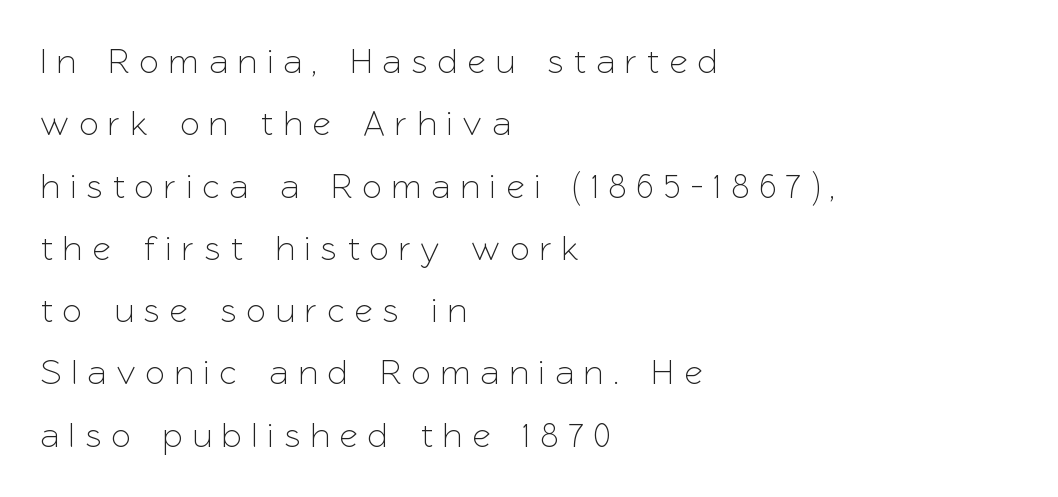
Q: Is the text italic (slanted)? A: No, it is upright.
Q: Is the typeface a serif or a sans-serif typeface? A: Sans-serif.
Q: Is the text underlined? A: No.
Q: How is the paragraph aligned? A: Left-aligned.
Q: Is the spacing between letters normal or unusually wide? A: Unusually wide.
Q: Width (condensed, normal, or wide)? A: Normal.
Q: Stroke contrast? A: Low.
Q: x-height? A: Medium.
Q: Monospaced? A: No.
